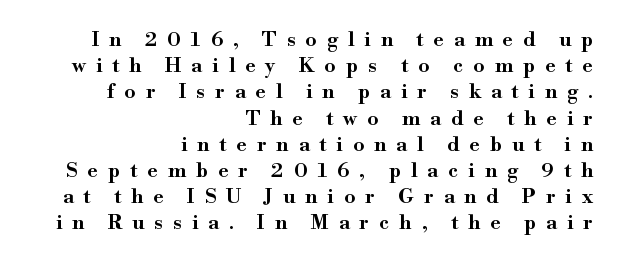
Observe the wide spacing: letters keep a clear distance from each other. If you drew a ruler down the right edge, every line would touch it. Any mark beneath the type? The region is blank. Notice how the stems are strictly vertical — no italics here. The rows are spaced the way most documents space them.
